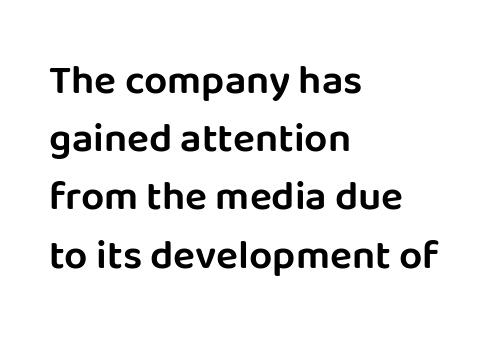
Type style note: lacks serifs. Do the characters align in a grid? No, the font is proportional. The type is set solid horizontally, with unmodified tracking. Alignment: flush left. Is there much room between lines? A standard amount, neither cramped nor airy. Is there any slant? The stems are plumb.
